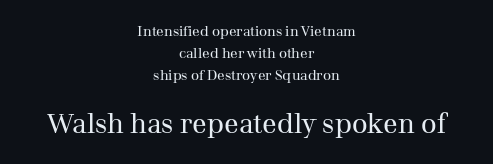
The image shows 27 px text type, upright; set centered, normal line spacing (1.56x), normal letter spacing, not underlined; the second (bottom) block is 1.93x larger.
